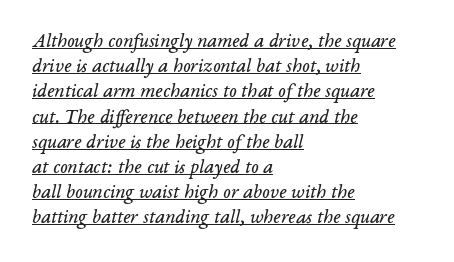
Q: Is the text bold? A: No.
Q: Is the text italic (slanted)? A: Yes, it leans right by about 14 degrees.
Q: Is the text underlined? A: Yes.
Q: How is the paragraph aligned? A: Left-aligned.
Q: Is the spacing between letters normal or unusually wide? A: Normal.
Q: Is the spacing between lines tight, normal or loose? A: Normal.
